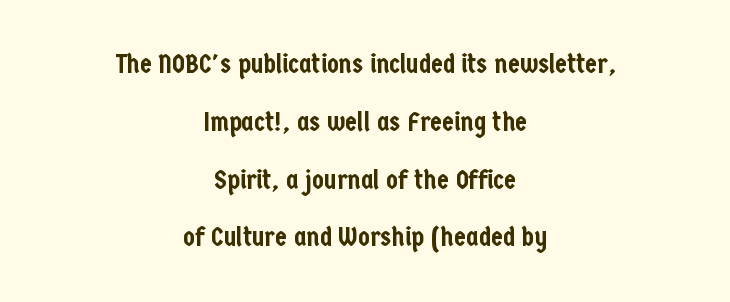
Q: Is the text italic (slanted)? A: No, it is upright.
Q: Is the text underlined? A: No.
Q: How is the paragraph aligned? A: Centered.
Q: Is the spacing between letters normal or unusually wide? A: Normal.
Q: Is the spacing between lines tight, normal or loose? A: Loose.
